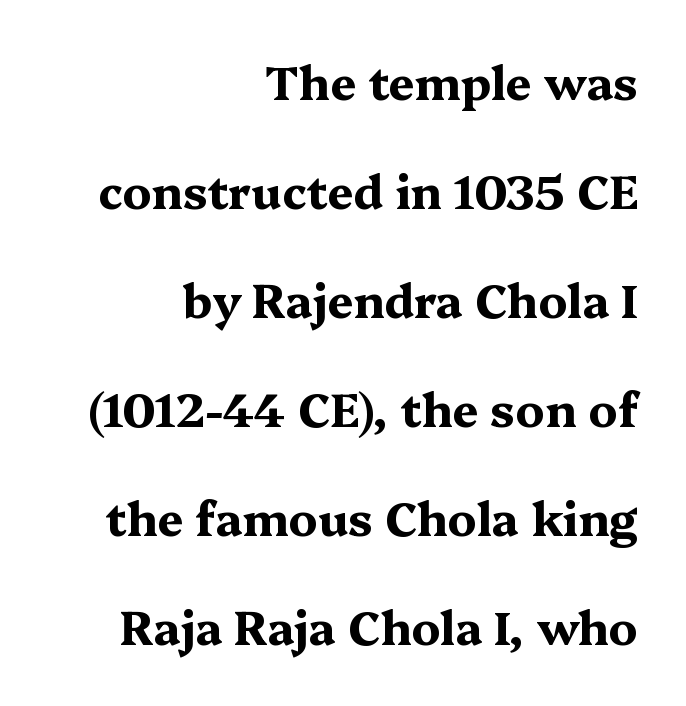
{"serif": "yes", "italic": "no", "bold": "yes", "weight": "bold", "width": "wide", "stroke_contrast": "medium", "x_height": "medium", "monospaced": "no", "underline": "no", "align": "right", "line_spacing": "loose", "line_spacing_ratio": 2.37, "letter_spacing": "normal", "letter_spacing_em": 0.0, "glyph_px": 46}
